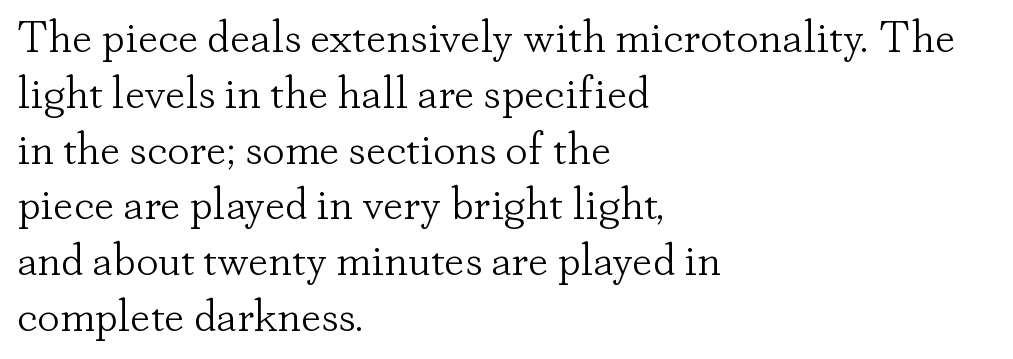
Q: Is the text bold? A: No.
Q: Is the text italic (slanted)? A: No, it is upright.
Q: Is the typeface a serif or a sans-serif typeface? A: Serif.
Q: Is the text underlined? A: No.
Q: How is the paragraph aligned? A: Left-aligned.
Q: Is the spacing between letters normal or unusually wide? A: Normal.
Q: Width (condensed, normal, or wide)? A: Normal.
Q: Stroke contrast? A: Low.
Q: x-height? A: Small.
Q: Monospaced? A: No.
